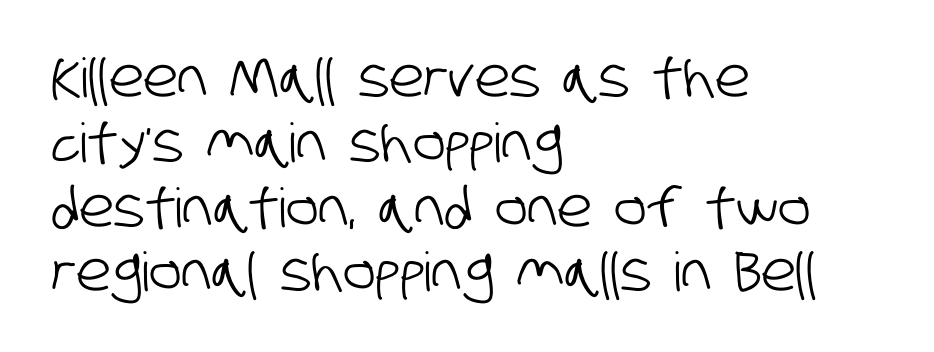
The image shows 54 px condensed sans-serif type; set left-aligned, line spacing 1.2x, normal letter spacing, not underlined; low stroke contrast and a large x-height.
